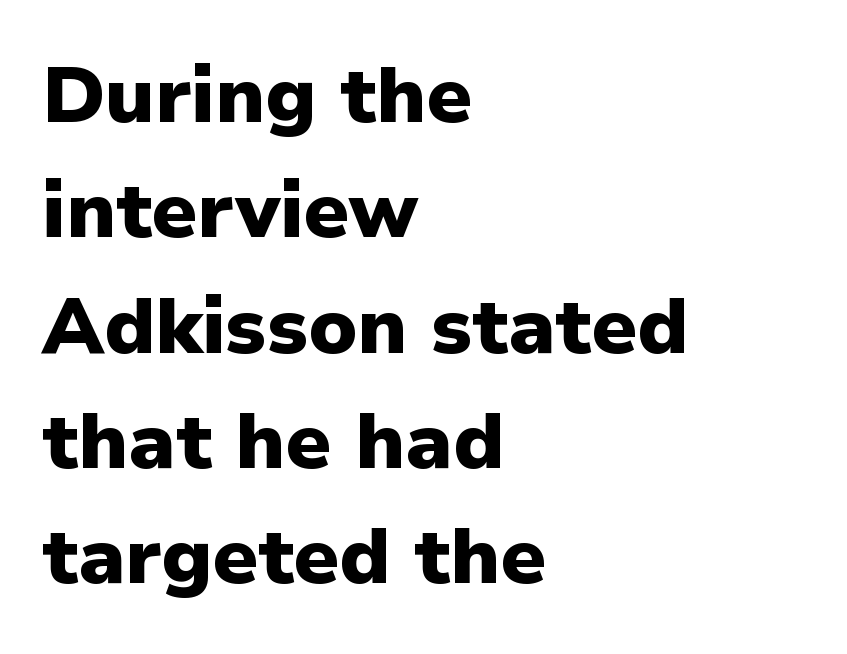
It's the straight-up-and-down kind of type. These lines keep a tight, regular rhythm from letter to letter. Note: no serifs on the glyphs. The string is rendered with underlining switched off.
